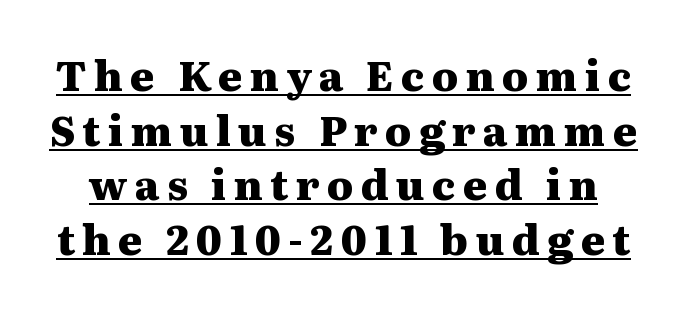
{"serif": "yes", "italic": "no", "bold": "yes", "weight": "heavy", "width": "wide", "stroke_contrast": "medium", "x_height": "medium", "monospaced": "no", "underline": "yes", "line_spacing": "normal", "line_spacing_ratio": 1.33, "glyph_px": 41}
